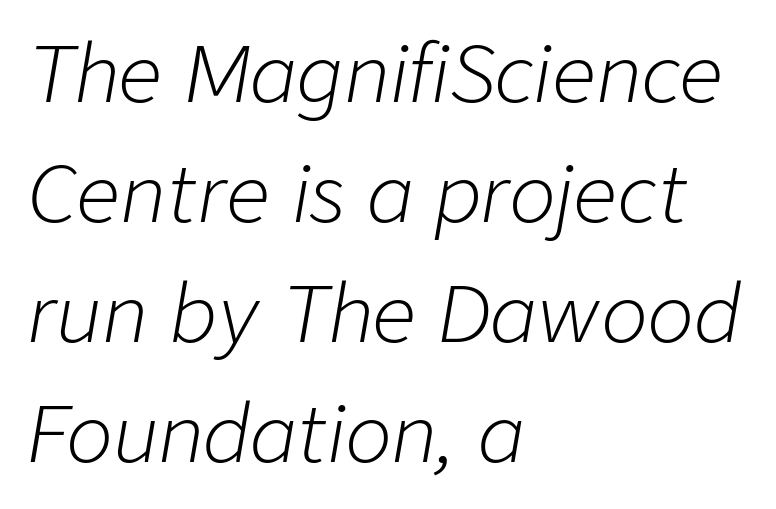
The image shows 78 px light type, italic (leaning right); set left-aligned, normal line spacing (1.54x), normal letter spacing, not underlined; low stroke contrast and a medium x-height.
